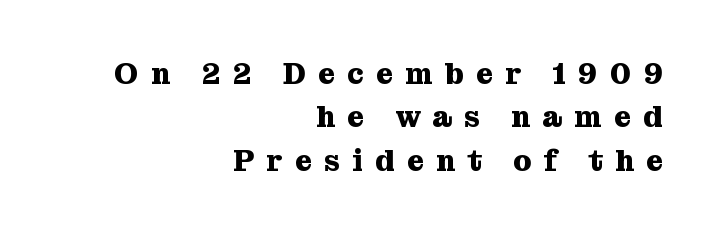
{"serif": "yes", "italic": "no", "bold": "yes", "weight": "heavy", "width": "normal", "stroke_contrast": "medium", "x_height": "medium", "monospaced": "no", "underline": "no", "align": "right", "line_spacing": "normal", "line_spacing_ratio": 1.5, "letter_spacing": "wide", "letter_spacing_em": 0.43, "glyph_px": 29}
